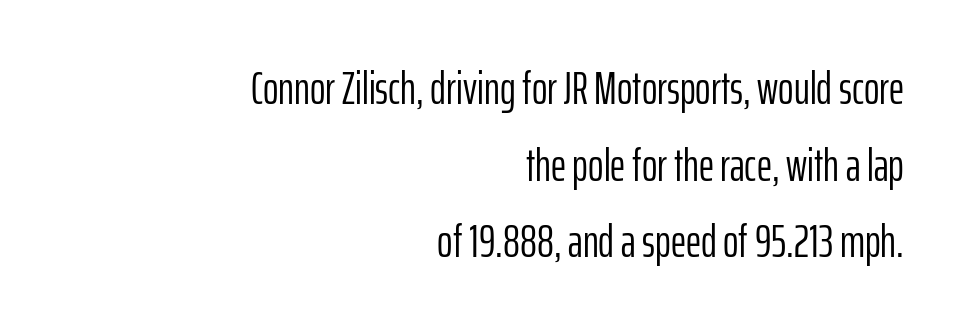
The image shows 47 px light, condensed sans-serif type, upright; set right-aligned, normal line spacing (1.63x), normal letter spacing, not underlined; low stroke contrast and a medium x-height.
